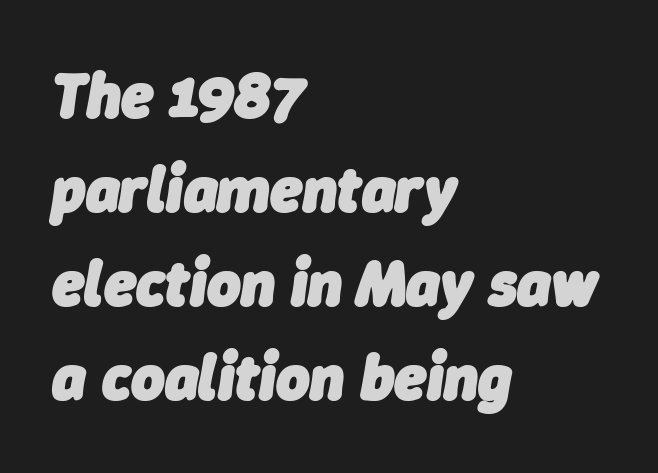
The image shows 64 px heavy type, italic (leaning right); set left-aligned, normal line spacing (1.47x), normal letter spacing, not underlined; low stroke contrast and a medium x-height.
